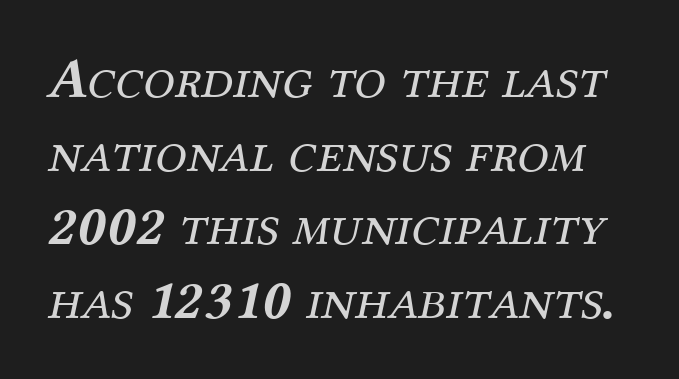
The image shows 57 px regular-weight serif type, italic (leaning right); set normal line spacing (1.29x), normal letter spacing, not underlined; medium stroke contrast and a medium x-height.
